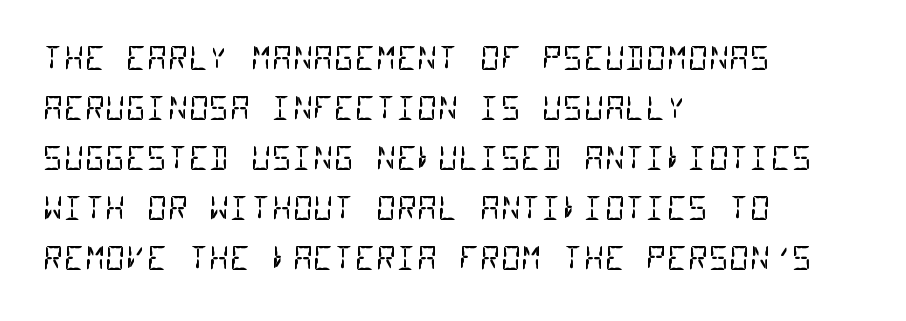
The image shows 32 px regular-weight, condensed sans-serif type, monospaced; set left-aligned, normal line spacing (1.56x), normal letter spacing, not underlined; low stroke contrast and a large x-height.
